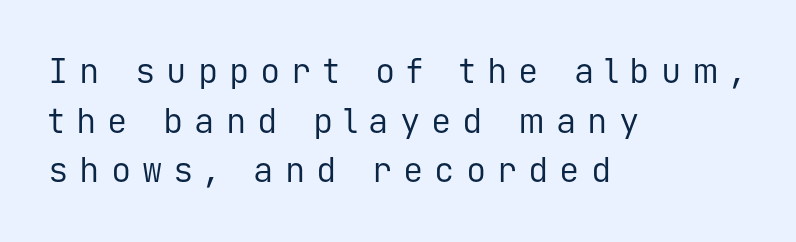
{"serif": "no", "italic": "no", "bold": "no", "weight": "regular", "width": "normal", "stroke_contrast": "low", "x_height": "medium", "monospaced": "yes", "underline": "no", "align": "left", "line_spacing": "normal", "line_spacing_ratio": 1.46, "letter_spacing": "wide", "letter_spacing_em": 0.32, "glyph_px": 34}
